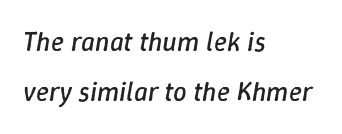
The whole block is typeset with a tilt. The characters are drawn with everyday or finer stroke widths. Nothing unusual about the tracking: characters are spaced as the font intends. Underline: absent. Which margin do the lines hug? The left one — the right edge is uneven.
